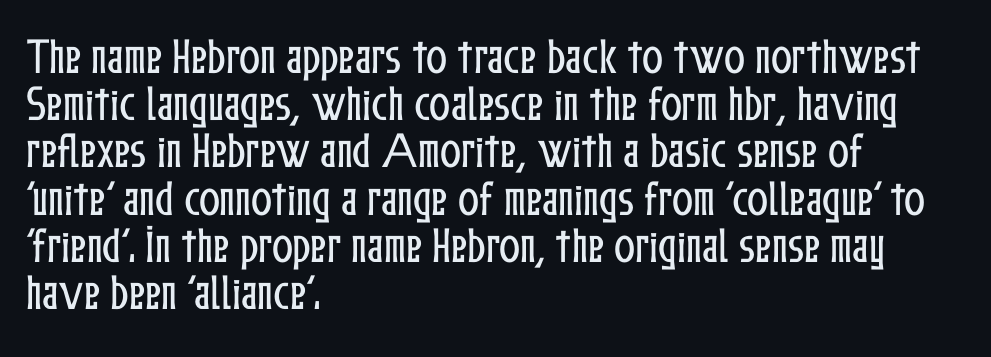
The rendering uses natural spacing where letterforms have individual widths. The horizontal fit of the characters is conventional and even. The axis of the letterforms is exactly vertical. Descenders hang freely into open space. Line starts are locked; line ends wander.
